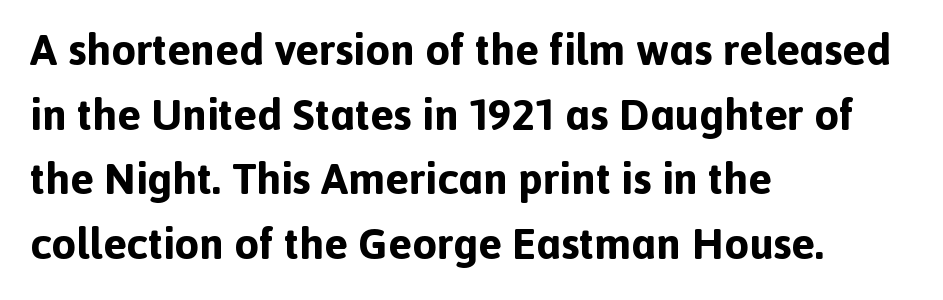
The letterforms sit shoulder to shoulder at normal distance. A clean baseline with only descenders dipping below it. Unlike italic type, these characters show no tilt at all. Think of a printed novel: that variable character pitch is what you see here. Are there feet on the stems? There aren't — it's a sans.
